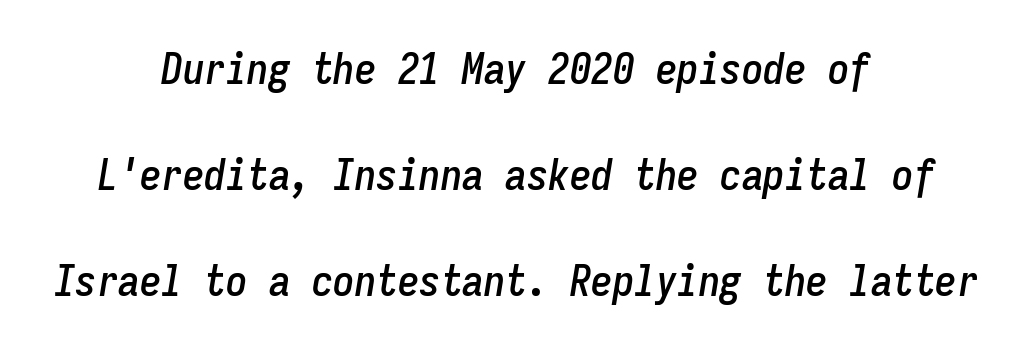
Q: Is the text italic (slanted)? A: Yes, it leans right by about 9 degrees.
Q: Is the text underlined? A: No.
Q: How is the paragraph aligned? A: Centered.
Q: Is the spacing between letters normal or unusually wide? A: Normal.
Q: Is the spacing between lines tight, normal or loose? A: Loose.
Q: Width (condensed, normal, or wide)? A: Condensed.
Q: Stroke contrast? A: Low.
Q: x-height? A: Medium.
Q: Monospaced? A: Yes.
